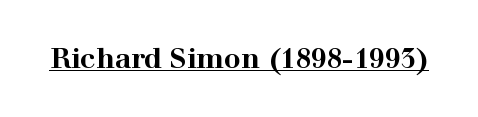
The image shows 28 px bold, wide serif type, upright; set normal letter spacing, underlined; high stroke contrast and a medium x-height.
